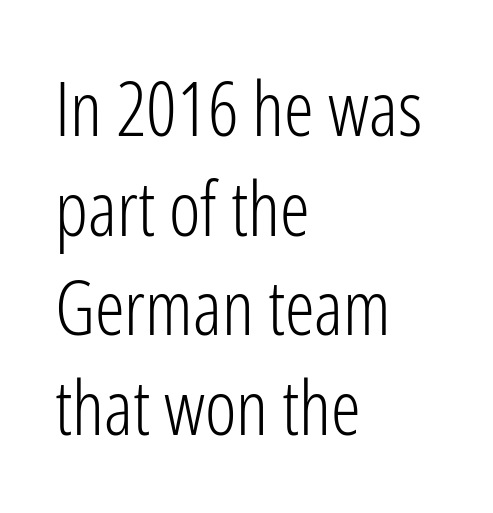
The image shows 75 px light, condensed sans-serif type, upright; set left-aligned, normal line spacing (1.33x), normal letter spacing, not underlined; low stroke contrast and a medium x-height.
